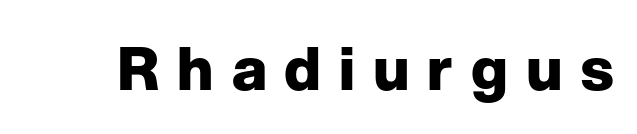
You can tell it's not italic because the verticals are truly vertical. Weight: bold. The face used here is rendered with a markedly widened letterfit. The words here are not underlined. The rendering shows plain stroke endings on the letterforms — a sans-serif design. The letters advance in unequal steps, a hallmark of proportional type.
